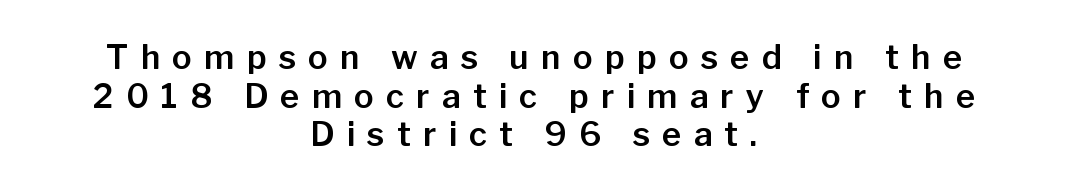
The image shows 33 px sans-serif type, upright; set centered, line spacing 1.17x, unusually wide letter spacing (+0.37 em), not underlined; low stroke contrast and a medium x-height.
